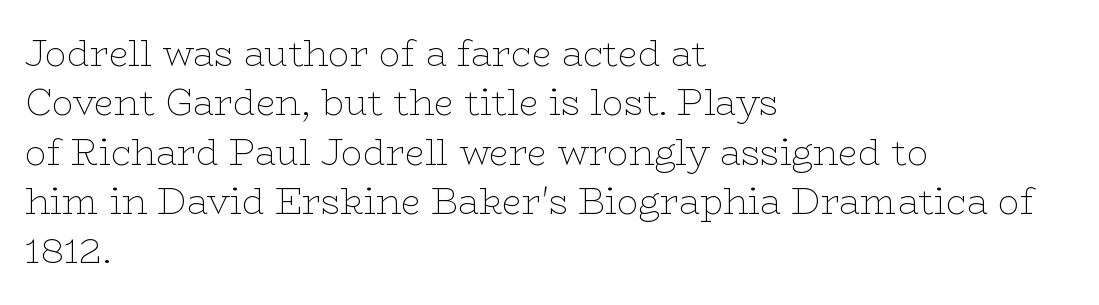
The image shows 36 px thin, wide serif type, upright; set left-aligned, normal line spacing (1.37x), normal letter spacing, not underlined; low stroke contrast and a medium x-height.
